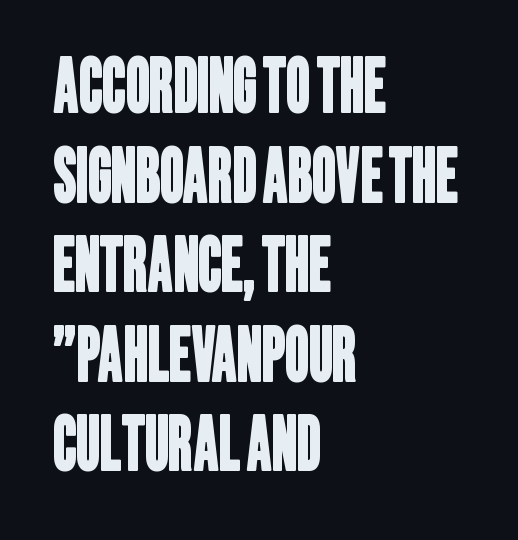
The image shows 74 px condensed sans-serif type; set left-aligned, line spacing 1.21x, normal letter spacing, not underlined; low stroke contrast and a large x-height.
